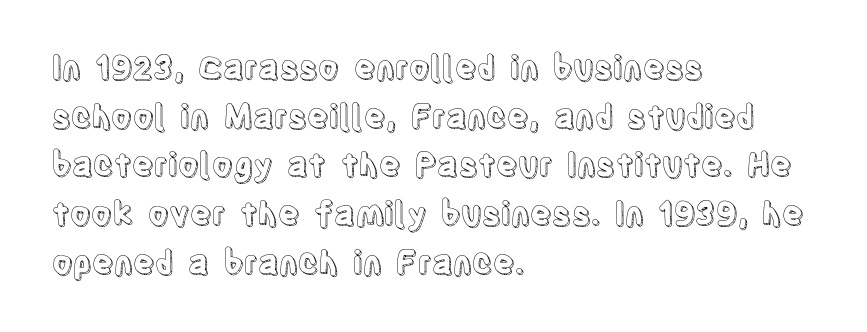
Q: Is the text italic (slanted)? A: No, it is upright.
Q: Is the text underlined? A: No.
Q: How is the paragraph aligned? A: Left-aligned.
Q: Is the spacing between letters normal or unusually wide? A: Normal.
Q: Is the spacing between lines tight, normal or loose? A: Normal.
Q: Width (condensed, normal, or wide)? A: Condensed.
Q: x-height? A: Large.
Q: Monospaced? A: No.
